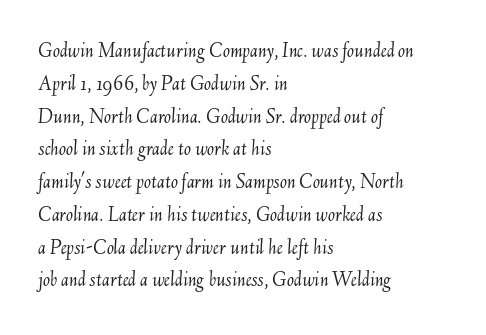
Q: Is the text bold? A: No.
Q: Is the text italic (slanted)? A: Yes, it leans right by about 6 degrees.
Q: Is the text underlined? A: No.
Q: How is the paragraph aligned? A: Left-aligned.
Q: Is the spacing between letters normal or unusually wide? A: Normal.
Q: Is the spacing between lines tight, normal or loose? A: Normal.
